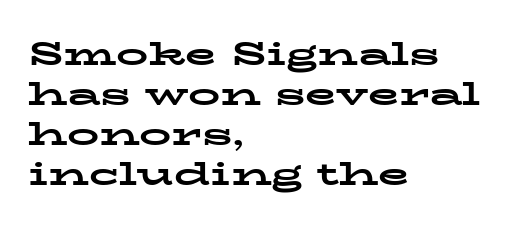
Check under the words: just untouched page. Evenly set lines give the paragraph a standard silhouette. These words are printed bold, with thick strokes throughout. These lines are rendered in a variable-pitch font. Spacing between characters is what you'd get straight out of the box. Are there feet on the stems? There are — it's a serif.
